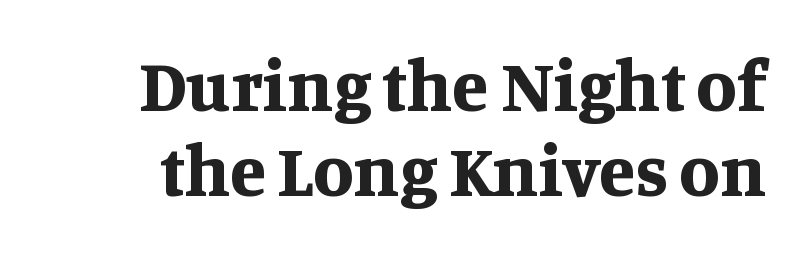
The image shows 73 px bold serif type, upright; set line spacing 1.17x, normal letter spacing, not underlined; medium stroke contrast and a large x-height.
